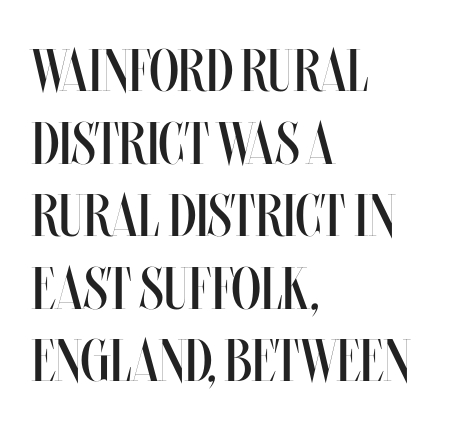
{"italic": "no", "bold": "no", "weight": "regular", "width": "condensed", "stroke_contrast": "medium", "x_height": "large", "monospaced": "no", "underline": "no", "align": "left", "line_spacing_ratio": 1.21, "letter_spacing": "normal", "letter_spacing_em": 0.0, "glyph_px": 60}
